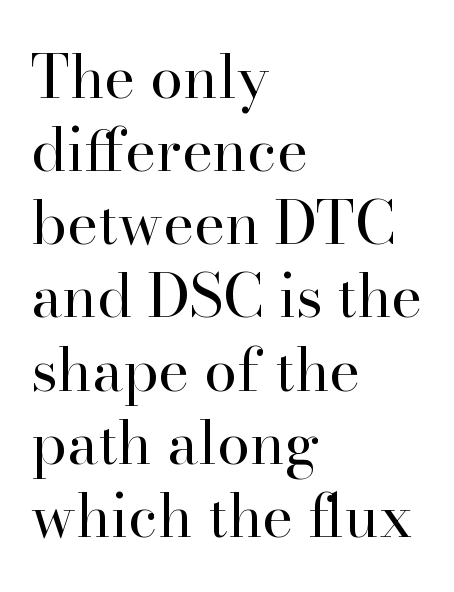
{"serif": "yes", "italic": "no", "bold": "no", "weight": "regular", "width": "normal", "stroke_contrast": "high", "x_height": "small", "monospaced": "no", "underline": "no", "align": "left", "line_spacing_ratio": 1.24, "letter_spacing": "normal", "letter_spacing_em": 0.0, "glyph_px": 59}
